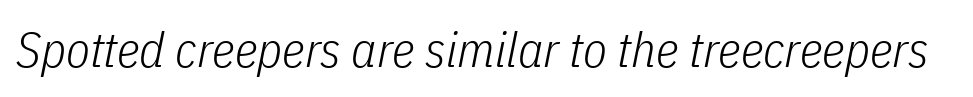
Anything drawn beneath the words? Only blank space. The face used here is proportionally spaced, like ordinary book or web type. Spacing between characters is what you'd get straight out of the box. If you drew a line through each stem, it would be angled.
